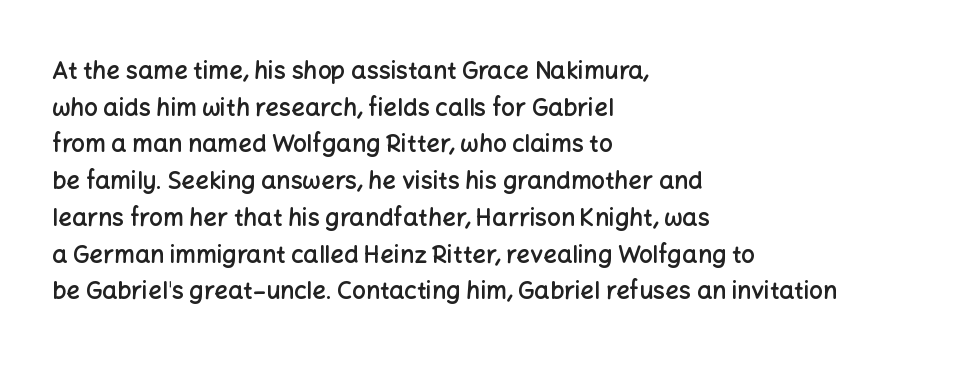
Q: Is the text bold? A: Semi-bold.
Q: Is the text italic (slanted)? A: No, it is upright.
Q: Is the text underlined? A: No.
Q: How is the paragraph aligned? A: Left-aligned.
Q: Is the spacing between letters normal or unusually wide? A: Normal.
Q: Is the spacing between lines tight, normal or loose? A: Normal.
